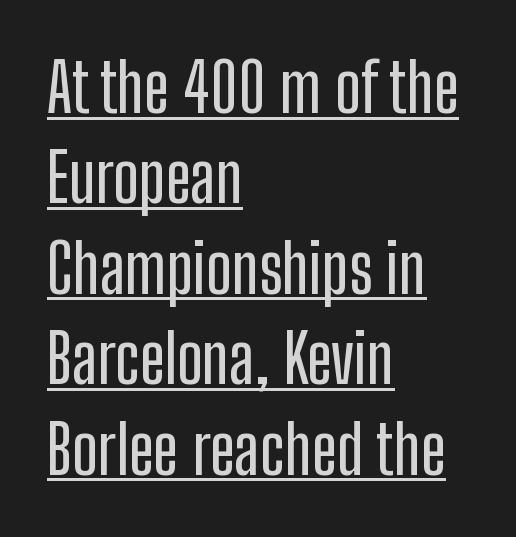
Students, observe the line beneath the letters — that is underlining. Vertical strokes here are truly vertical. Between one letter and the next there's only the usual sliver of space. Left-aligned paragraph, ragged on the right.
